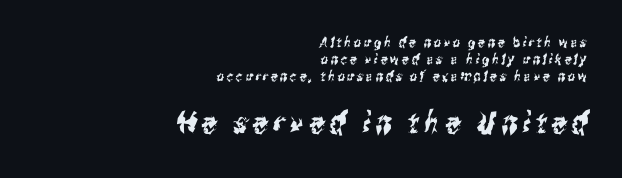
Descenders hang freely into open space. Size hierarchy here favors the trailing block over the leading one. Proportional: the letters do not fall into vertical columns. Classification — sans serif. A flush-right, rag-left setting is used for this passage.
